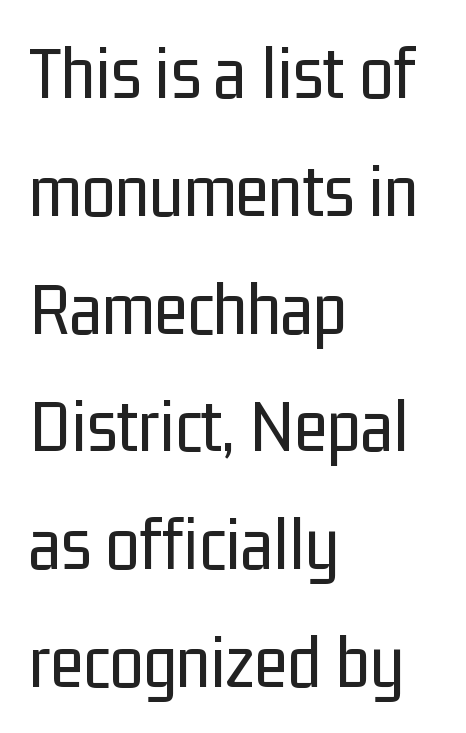
You could not count columns in this text — the font is proportionally spaced. The passage shown is not underscored anywhere. Spacing between characters is what you'd get straight out of the box. The designer left line spacing at the default. Tall strokes in this sample are plumb rather than angled. Weight class: somewhere from thin through regular.
